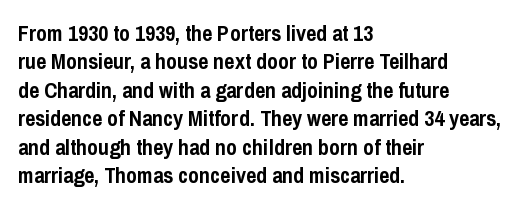
Q: Is the text bold? A: Yes.
Q: Is the text italic (slanted)? A: No, it is upright.
Q: Is the text underlined? A: No.
Q: How is the paragraph aligned? A: Left-aligned.
Q: Is the spacing between letters normal or unusually wide? A: Normal.
Q: Is the spacing between lines tight, normal or loose? A: Normal.
